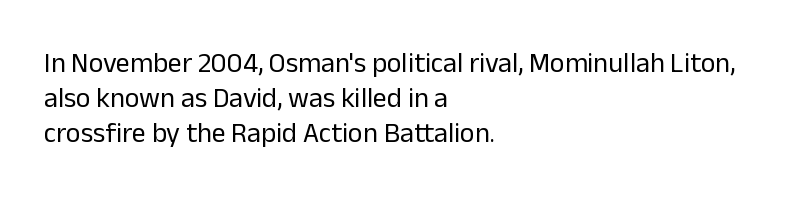
{"serif": "no", "italic": "no", "bold": "no", "weight": "regular", "width": "normal", "stroke_contrast": "low", "x_height": "medium", "monospaced": "no", "underline": "no", "align": "left", "line_spacing": "normal", "line_spacing_ratio": 1.25, "letter_spacing": "normal", "letter_spacing_em": 0.0, "glyph_px": 28}
